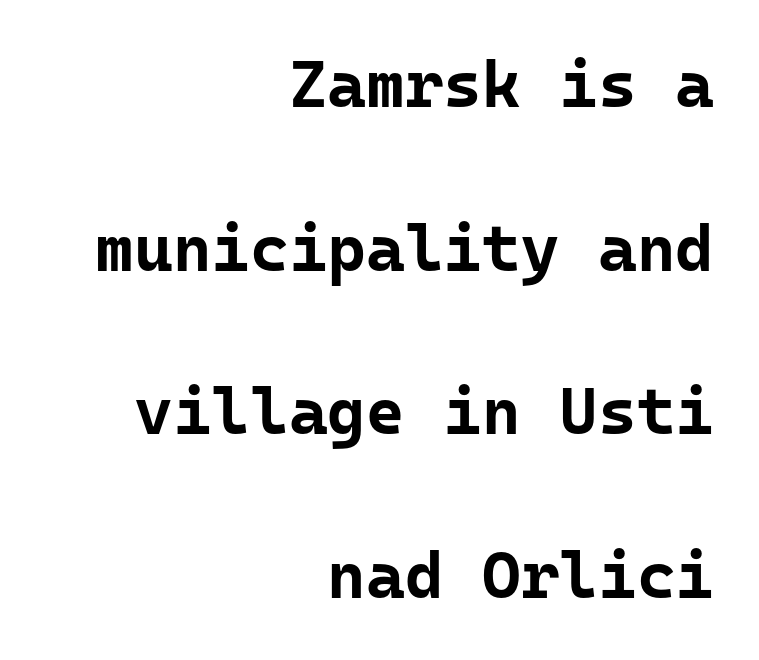
The image shows 66 px bold sans-serif type, upright, monospaced; set right-aligned, loose line spacing (2.48x), normal letter spacing, not underlined; low stroke contrast and a medium x-height.
